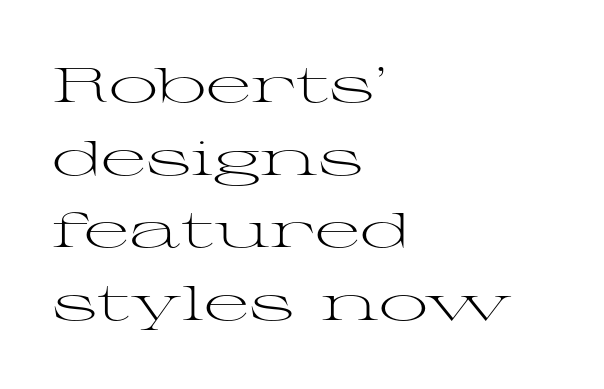
{"serif": "yes", "italic": "no", "bold": "no", "weight": "light", "width": "wide", "stroke_contrast": "medium", "x_height": "medium", "monospaced": "no", "underline": "no", "align": "left", "line_spacing": "normal", "line_spacing_ratio": 1.48, "letter_spacing": "normal", "letter_spacing_em": 0.0, "glyph_px": 49}
